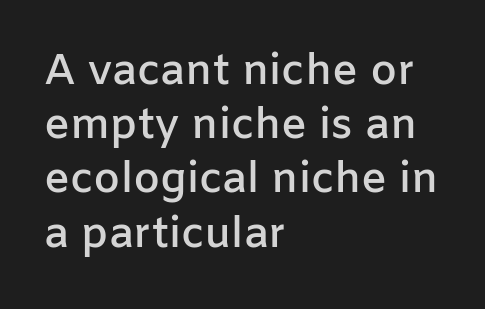
{"serif": "no", "italic": "no", "bold": "semi", "weight": "semibold", "width": "normal", "stroke_contrast": "low", "x_height": "medium", "monospaced": "no", "underline": "no", "align": "left", "line_spacing": "normal", "line_spacing_ratio": 1.26, "letter_spacing": "normal", "letter_spacing_em": 0.0, "glyph_px": 43}
